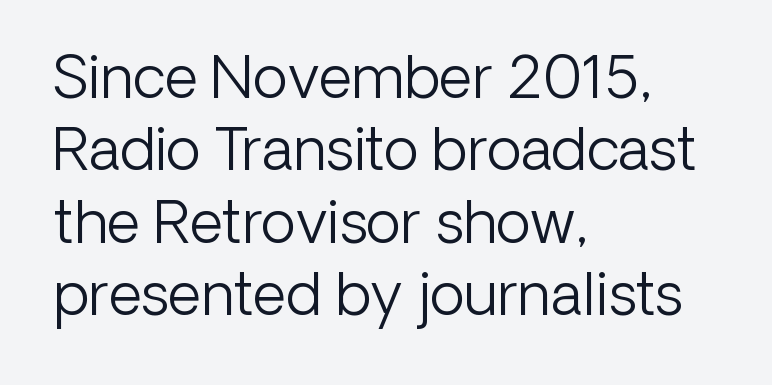
Q: Is the text bold? A: No.
Q: Is the text italic (slanted)? A: No, it is upright.
Q: Is the typeface a serif or a sans-serif typeface? A: Sans-serif.
Q: Is the text underlined? A: No.
Q: How is the paragraph aligned? A: Left-aligned.
Q: Is the spacing between letters normal or unusually wide? A: Normal.
Q: Is the spacing between lines tight, normal or loose? A: Normal.
Q: Width (condensed, normal, or wide)? A: Normal.
Q: Stroke contrast? A: Low.
Q: x-height? A: Medium.
Q: Monospaced? A: No.
